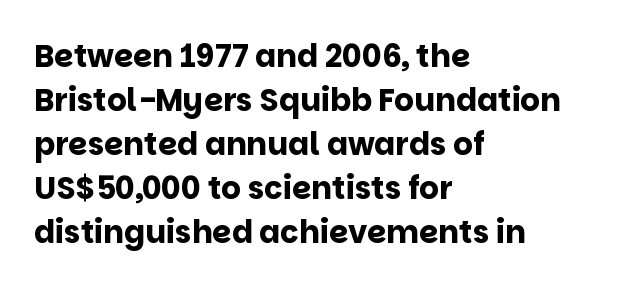
{"serif": "no", "italic": "no", "bold": "yes", "weight": "bold", "width": "normal", "stroke_contrast": "low", "x_height": "large", "monospaced": "no", "underline": "no", "align": "left", "line_spacing": "normal", "line_spacing_ratio": 1.42, "letter_spacing": "normal", "letter_spacing_em": 0.0, "glyph_px": 31}
